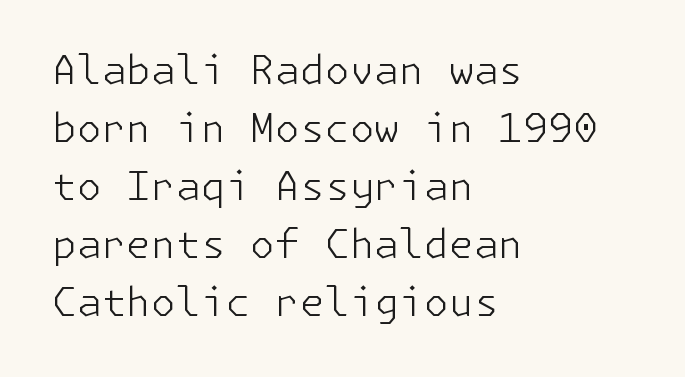
Is there much room between lines? A standard amount, neither cramped nor airy. Stem width sits at or under what a default text font uses. How are the letters spaced? Ordinarily, with no added tracking. The compositor pushed each line to the left boundary. It's the straight-up-and-down kind of type. Descenders are the only things crossing below the line.
